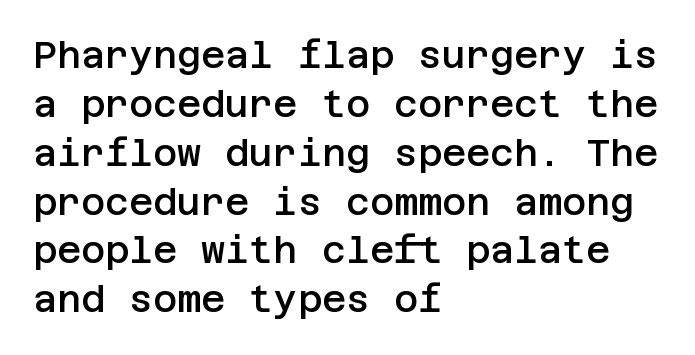
{"serif": "no", "italic": "no", "bold": "semi", "weight": "semibold", "width": "normal", "stroke_contrast": "low", "x_height": "large", "underline": "no", "align": "left", "line_spacing": "normal", "line_spacing_ratio": 1.32, "letter_spacing": "normal", "letter_spacing_em": 0.0, "glyph_px": 37}
